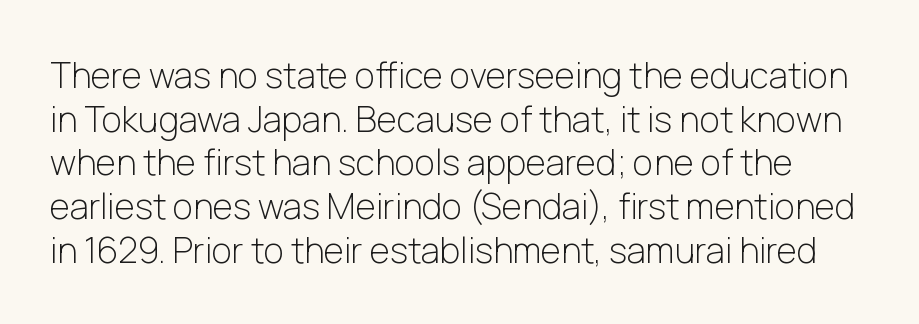
Q: Is the text bold? A: No.
Q: Is the text italic (slanted)? A: No, it is upright.
Q: Is the typeface a serif or a sans-serif typeface? A: Sans-serif.
Q: Is the text underlined? A: No.
Q: Is the spacing between letters normal or unusually wide? A: Normal.
Q: Is the spacing between lines tight, normal or loose? A: Normal.
Q: Width (condensed, normal, or wide)? A: Normal.
Q: Stroke contrast? A: Low.
Q: x-height? A: Medium.
Q: Monospaced? A: No.
